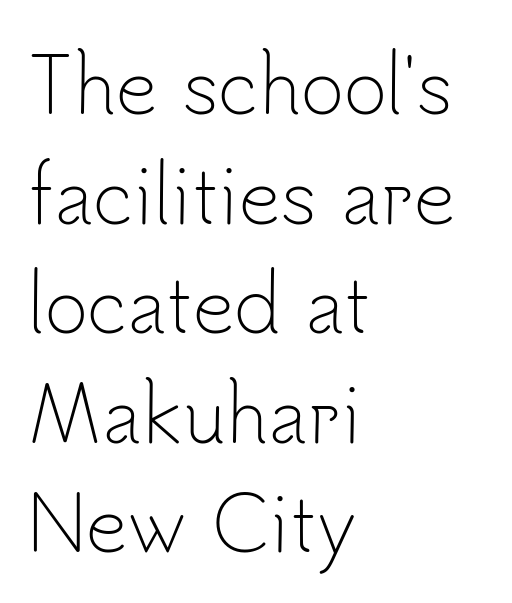
Q: Is the text bold? A: No.
Q: Is the text italic (slanted)? A: No, it is upright.
Q: Is the typeface a serif or a sans-serif typeface? A: Sans-serif.
Q: Is the text underlined? A: No.
Q: How is the paragraph aligned? A: Left-aligned.
Q: Is the spacing between letters normal or unusually wide? A: Normal.
Q: Is the spacing between lines tight, normal or loose? A: Normal.
Q: Width (condensed, normal, or wide)? A: Normal.
Q: Stroke contrast? A: Low.
Q: x-height? A: Small.
Q: Monospaced? A: No.
